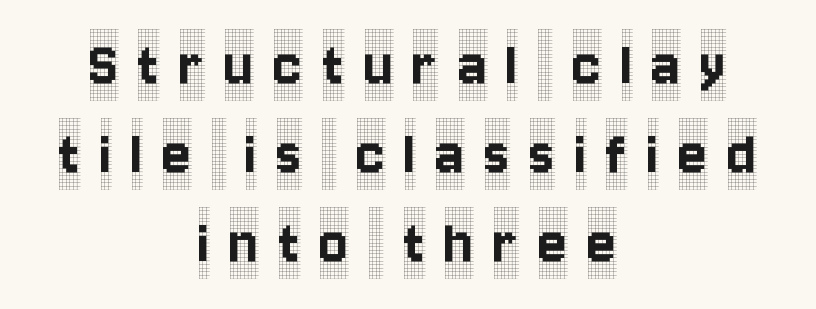
The image shows 67 px condensed serif type, upright; set centered, normal line spacing (1.33x), unusually wide letter spacing (+0.3 em), not underlined; a large x-height.
